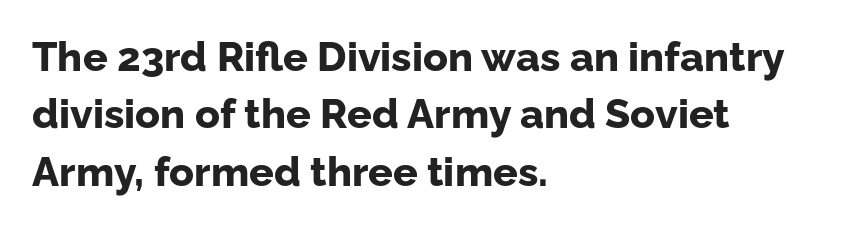
Q: Is the text bold? A: Yes.
Q: Is the text italic (slanted)? A: No, it is upright.
Q: Is the typeface a serif or a sans-serif typeface? A: Sans-serif.
Q: Is the text underlined? A: No.
Q: How is the paragraph aligned? A: Left-aligned.
Q: Is the spacing between letters normal or unusually wide? A: Normal.
Q: Is the spacing between lines tight, normal or loose? A: Normal.
Q: Width (condensed, normal, or wide)? A: Normal.
Q: Stroke contrast? A: Low.
Q: x-height? A: Medium.
Q: Monospaced? A: No.
